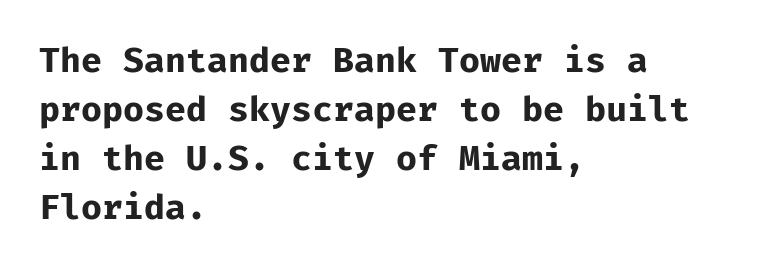
Q: Is the text bold? A: Yes.
Q: Is the text italic (slanted)? A: No, it is upright.
Q: Is the typeface a serif or a sans-serif typeface? A: Sans-serif.
Q: Is the text underlined? A: No.
Q: How is the paragraph aligned? A: Left-aligned.
Q: Is the spacing between letters normal or unusually wide? A: Normal.
Q: Is the spacing between lines tight, normal or loose? A: Normal.
Q: Width (condensed, normal, or wide)? A: Normal.
Q: Stroke contrast? A: Low.
Q: x-height? A: Medium.
Q: Monospaced? A: Yes.
